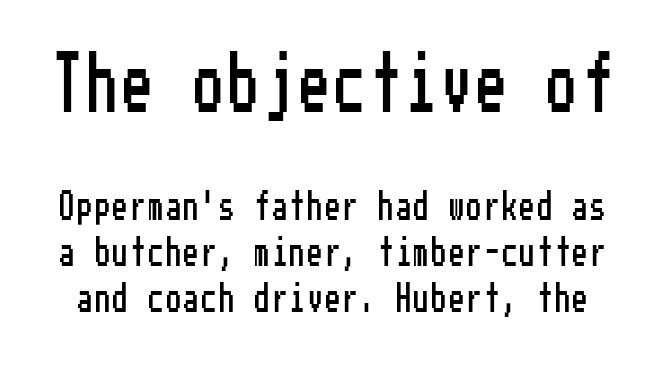
When letters stand straight like this, we call the style roman or upright. Note: no serifs on the glyphs. Two sizes are in play, and the larger belongs to the first block. Descenders are the only things crossing below the line.
